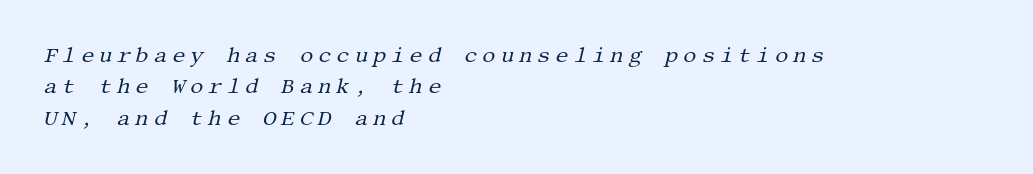
The image shows 21 px text type, italic (leaning right); set left-aligned, normal line spacing (1.49x), unusually wide letter spacing (+0.23 em), not underlined.
